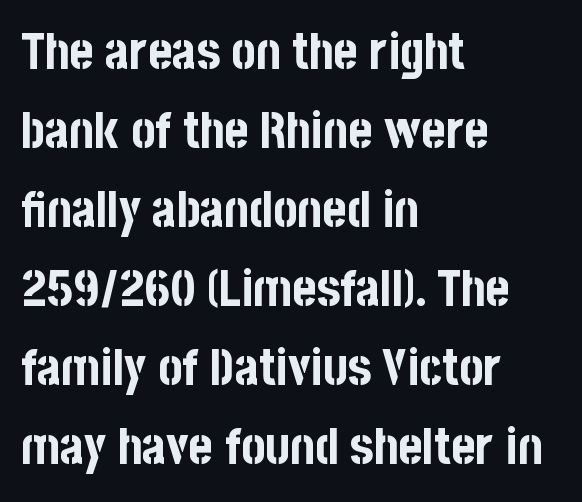
A clean baseline with only descenders dipping below it. Each letter's strokes conclude bluntly, with no projecting serifs. Is the block centered? No — it sits flush against the left margin. Looks like regular typesetting: each glyph gets only the width it needs. The typesetting leans heavy: a genuine bold.
